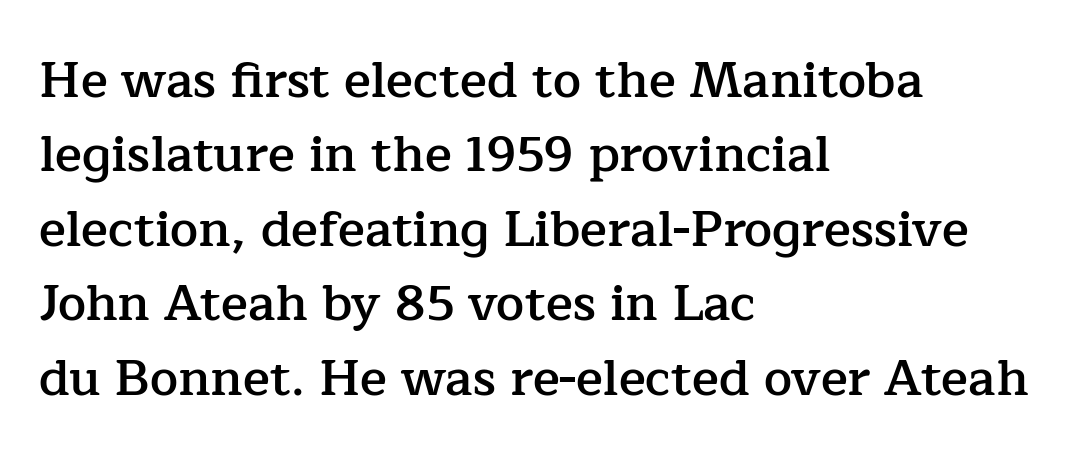
Q: Is the text bold? A: Semi-bold.
Q: Is the text italic (slanted)? A: No, it is upright.
Q: Is the typeface a serif or a sans-serif typeface? A: Serif.
Q: Is the text underlined? A: No.
Q: How is the paragraph aligned? A: Left-aligned.
Q: Is the spacing between letters normal or unusually wide? A: Normal.
Q: Is the spacing between lines tight, normal or loose? A: Normal.
Q: Width (condensed, normal, or wide)? A: Normal.
Q: Stroke contrast? A: Low.
Q: x-height? A: Medium.
Q: Monospaced? A: No.
